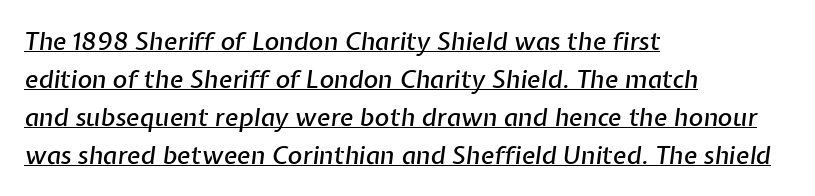
The passage is arranged the way most books set body copy — flush left. Each word holds together tightly as a unit, with standard inter-letter gaps. What's the leading like? Ordinary, nothing unusual. Students, observe the line beneath the letters — that is underlining. The whole block is typeset with a tilt.
